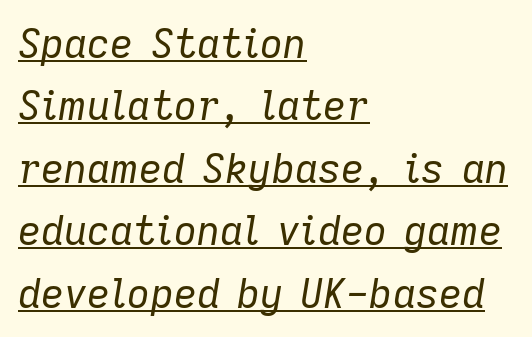
The compositor pushed each line to the left boundary. The axis of the letterforms is tilted away from vertical. Tracking here is standard; glyphs follow each other at the usual distance. Students, observe: this is what conventionally led text looks like. Caption: lettering with a line underneath. Looks like regular typesetting: each glyph gets only the width it needs.
